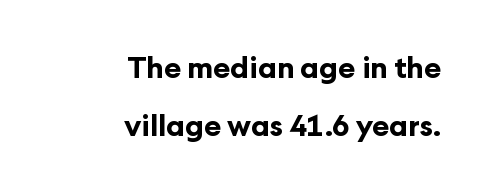
{"serif": "no", "italic": "no", "bold": "yes", "weight": "bold", "width": "normal", "stroke_contrast": "low", "x_height": "medium", "monospaced": "no", "underline": "no", "align": "right", "line_spacing": "loose", "line_spacing_ratio": 2.01, "letter_spacing": "normal", "letter_spacing_em": 0.0, "glyph_px": 29}
